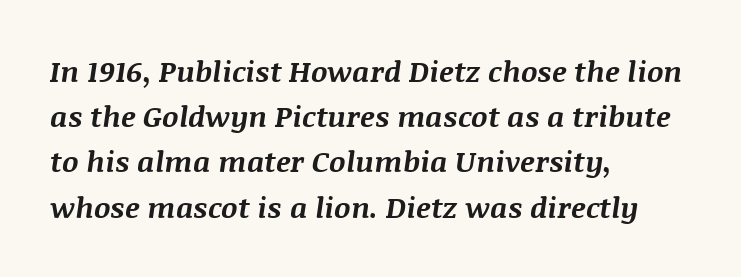
Q: Is the text bold? A: Yes.
Q: Is the text italic (slanted)? A: Yes, it leans right by about 8 degrees.
Q: Is the text underlined? A: No.
Q: How is the paragraph aligned? A: Left-aligned.
Q: Is the spacing between letters normal or unusually wide? A: Normal.
Q: Is the spacing between lines tight, normal or loose? A: Normal.
Q: Width (condensed, normal, or wide)? A: Normal.
Q: Stroke contrast? A: Medium.
Q: x-height? A: Large.
Q: Monospaced? A: No.
